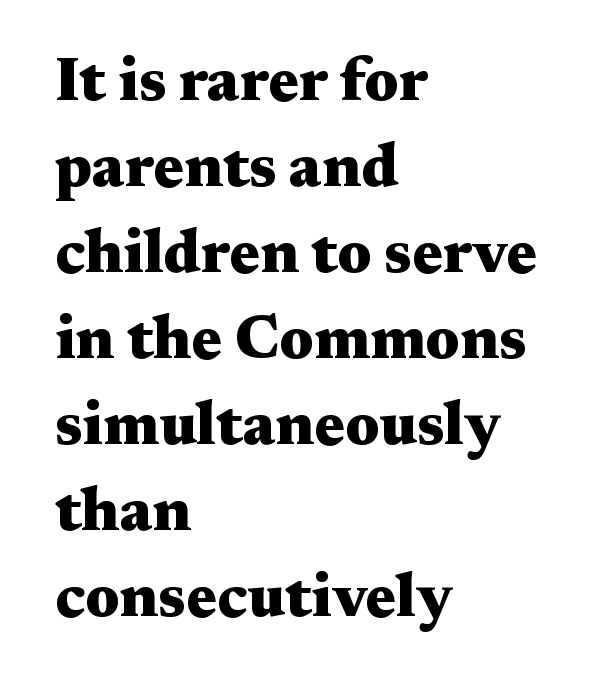
The image shows 61 px heavy, wide serif type, upright; set left-aligned, normal line spacing (1.41x), normal letter spacing, not underlined; medium stroke contrast and a medium x-height.
